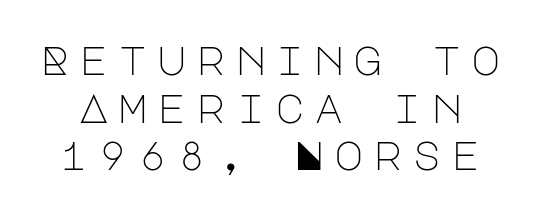
The image shows 40 px light sans-serif type, upright; set line spacing 1.19x, unusually wide letter spacing (+0.24 em), not underlined; low stroke contrast and a large x-height.
